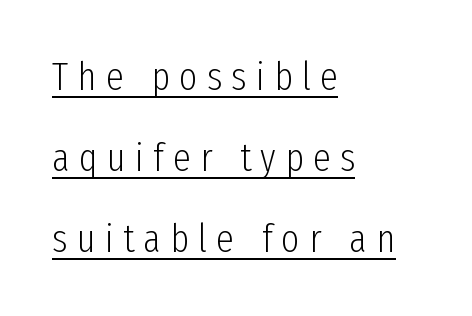
{"serif": "no", "italic": "no", "bold": "no", "weight": "light", "width": "condensed", "stroke_contrast": "low", "x_height": "medium", "monospaced": "no", "underline": "yes", "align": "left", "line_spacing": "loose", "line_spacing_ratio": 2.03, "letter_spacing": "wide", "letter_spacing_em": 0.23, "glyph_px": 40}
